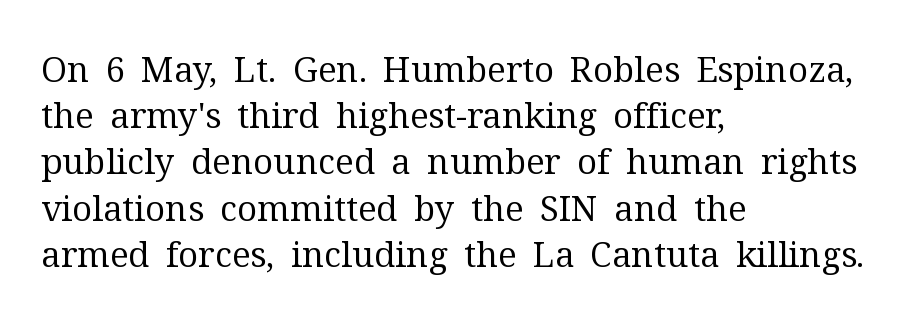
{"serif": "yes", "italic": "no", "bold": "no", "weight": "regular", "width": "normal", "stroke_contrast": "medium", "x_height": "medium", "monospaced": "no", "underline": "no", "align": "left", "line_spacing": "normal", "line_spacing_ratio": 1.32, "letter_spacing": "normal", "letter_spacing_em": 0.0, "glyph_px": 35}
